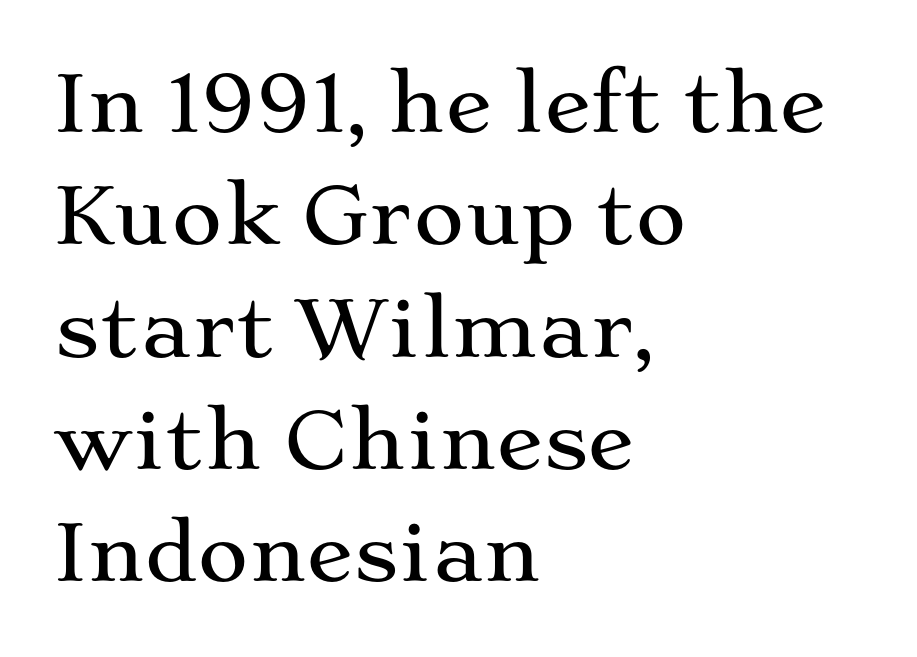
Q: Is the text italic (slanted)? A: No, it is upright.
Q: Is the typeface a serif or a sans-serif typeface? A: Serif.
Q: Is the text underlined? A: No.
Q: How is the paragraph aligned? A: Left-aligned.
Q: Is the spacing between letters normal or unusually wide? A: Normal.
Q: Is the spacing between lines tight, normal or loose? A: Normal.
Q: Width (condensed, normal, or wide)? A: Wide.
Q: Stroke contrast? A: Medium.
Q: x-height? A: Medium.
Q: Monospaced? A: No.
